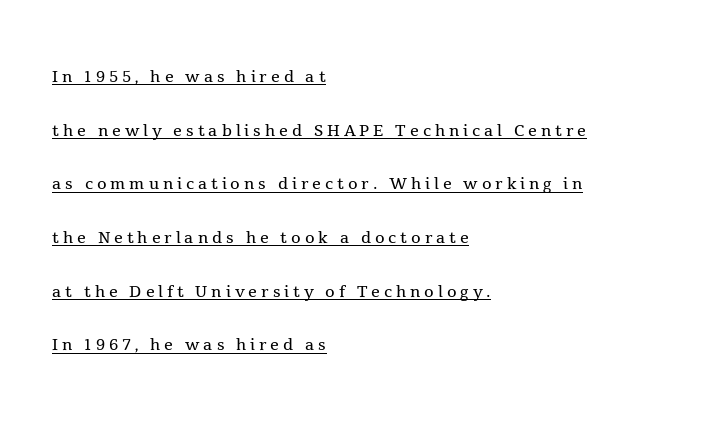
Designer's note — italics off, roman on. These characters rest on top of a visible drawn line. Vertically, the passage feels expansive, rows floating well apart. Does the copy run flush right? No — it runs flush left. Compared with a typical body face, this is equally light or lighter still.
